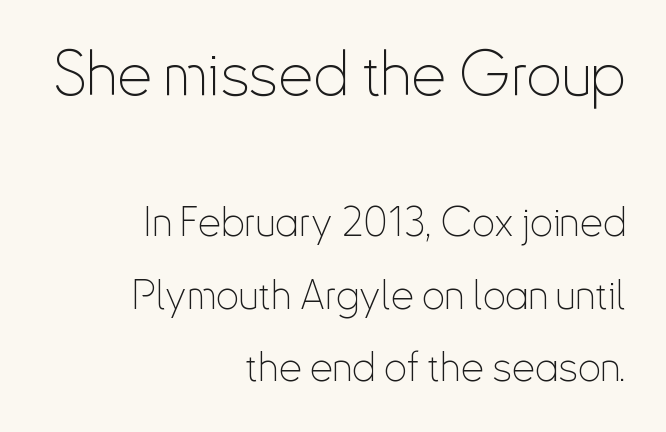
{"serif": "no", "italic": "no", "bold": "no", "weight": "thin", "width": "condensed", "stroke_contrast": "low", "x_height": "small", "monospaced": "no", "underline": "no", "align": "right", "line_spacing_ratio": 1.77, "letter_spacing": "normal", "letter_spacing_em": 0.0, "larger_block": "first", "size_ratio": 1.51, "glyph_px": 62}
